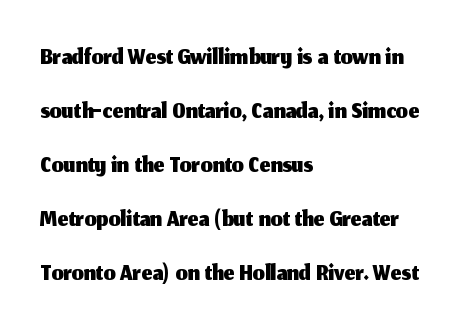
{"serif": "no", "italic": "no", "width": "normal", "stroke_contrast": "medium", "x_height": "medium", "monospaced": "no", "underline": "no", "align": "left", "line_spacing": "normal", "line_spacing_ratio": 1.42, "letter_spacing": "normal", "letter_spacing_em": 0.0, "glyph_px": 38}
